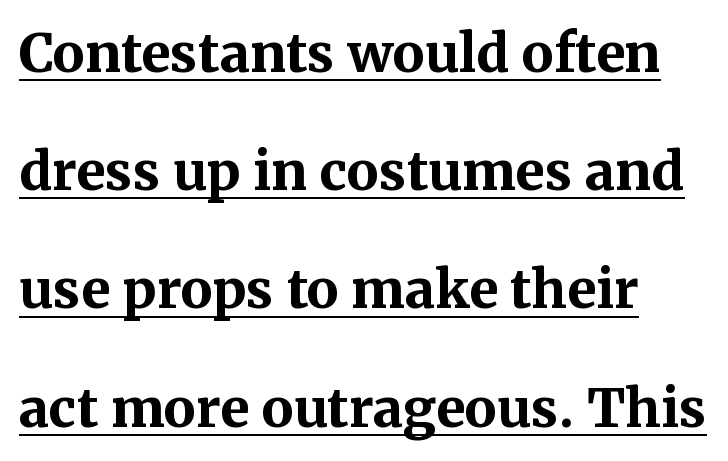
Q: Is the text bold? A: Yes.
Q: Is the text italic (slanted)? A: No, it is upright.
Q: Is the typeface a serif or a sans-serif typeface? A: Serif.
Q: Is the text underlined? A: Yes.
Q: How is the paragraph aligned? A: Left-aligned.
Q: Is the spacing between letters normal or unusually wide? A: Normal.
Q: Is the spacing between lines tight, normal or loose? A: Loose.
Q: Width (condensed, normal, or wide)? A: Normal.
Q: Stroke contrast? A: Medium.
Q: x-height? A: Medium.
Q: Monospaced? A: No.
